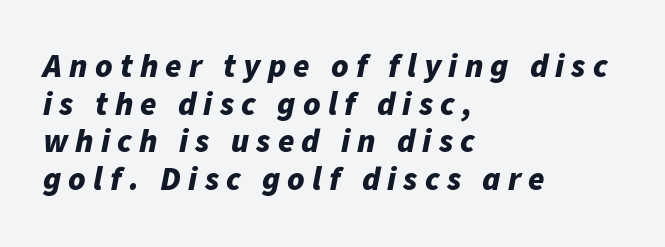
{"italic": "yes", "lean": "right", "slant_degrees": 11, "bold": "yes", "weight": "bold", "width": "normal", "stroke_contrast": "low", "x_height": "medium", "monospaced": "no", "underline": "no", "align": "left", "line_spacing": "tight", "line_spacing_ratio": 1.14, "letter_spacing": "wide", "letter_spacing_em": 0.22, "glyph_px": 33}
